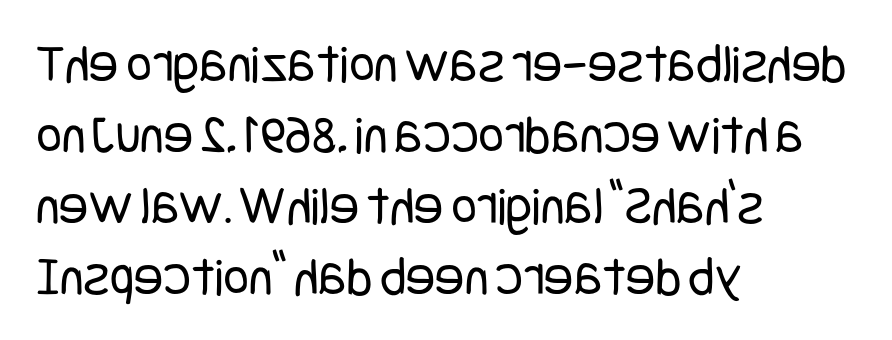
Q: Is the text bold? A: No.
Q: Is the text italic (slanted)? A: No, it is upright.
Q: Is the typeface a serif or a sans-serif typeface? A: Sans-serif.
Q: Is the text underlined? A: No.
Q: How is the paragraph aligned? A: Left-aligned.
Q: Is the spacing between letters normal or unusually wide? A: Normal.
Q: Is the spacing between lines tight, normal or loose? A: Normal.
Q: Width (condensed, normal, or wide)? A: Condensed.
Q: Stroke contrast? A: Low.
Q: x-height? A: Large.
